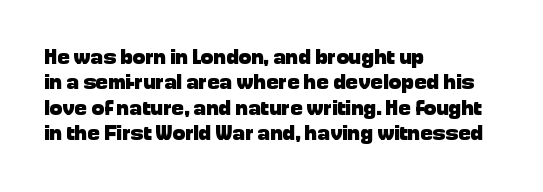
The image shows 21 px bold type, upright; set left-aligned, line spacing 1.21x, normal letter spacing, not underlined.
